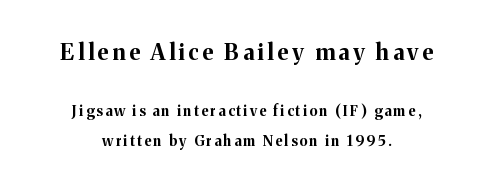
The image shows 22 px bold type, upright; set centered, loose line spacing (2.13x), not underlined; the first (top) block is 1.57x larger.
